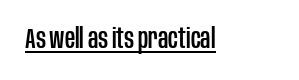
The image shows 28 px condensed sans-serif type, upright; set normal letter spacing, underlined; low stroke contrast and a large x-height.
